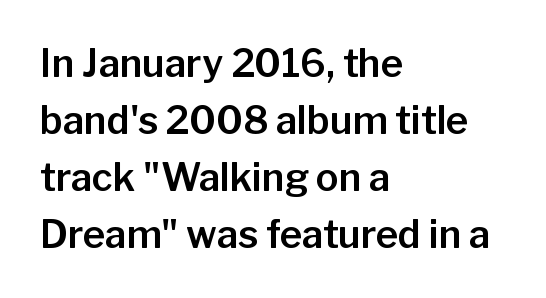
The image shows 38 px sans-serif type, upright; set left-aligned, normal line spacing (1.5x), normal letter spacing, not underlined; low stroke contrast and a medium x-height.
